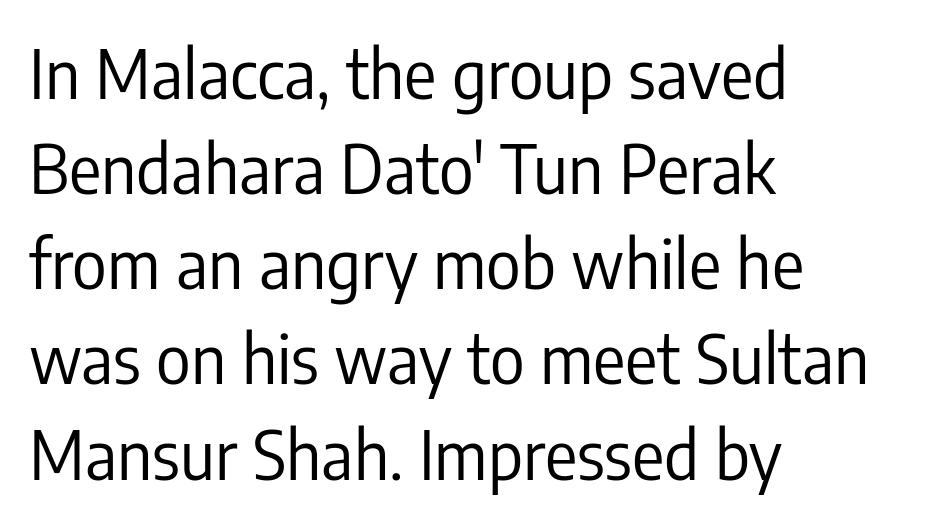
The image shows 67 px regular-weight, condensed sans-serif type, upright; set left-aligned, normal line spacing (1.42x), normal letter spacing, not underlined; low stroke contrast and a medium x-height.
